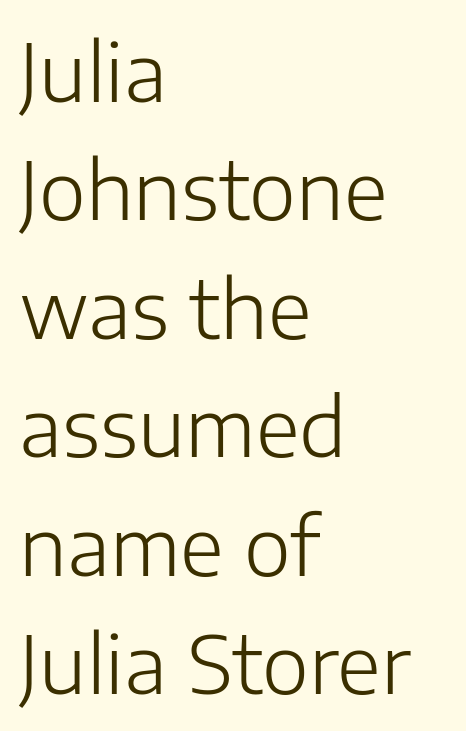
Stroke terminals: plain, sans-serif. Here the designer chose a conventional face with non-uniform glyph widths. The passage shown has conventional tracking throughout. A light-to-regular cut is what we see here. The lines in this sample share a left origin and differ only in where they stop. Has an underline been added? It has not.
